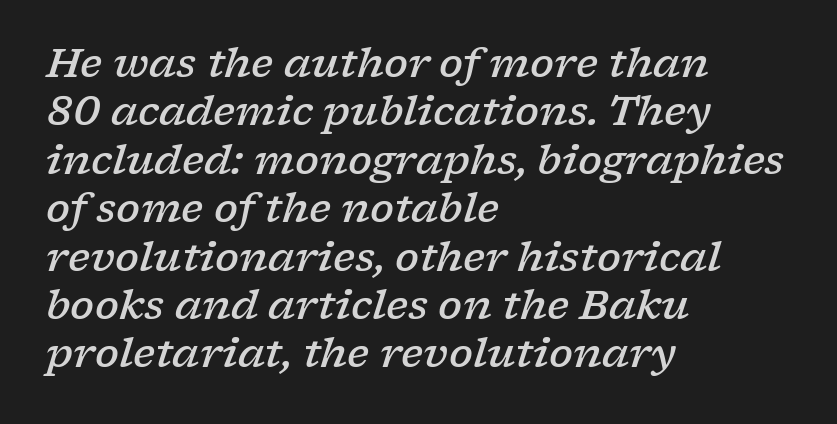
Q: Is the text bold? A: Semi-bold.
Q: Is the text italic (slanted)? A: Yes, it leans right by about 17 degrees.
Q: Is the typeface a serif or a sans-serif typeface? A: Serif.
Q: Is the text underlined? A: No.
Q: How is the paragraph aligned? A: Left-aligned.
Q: Is the spacing between letters normal or unusually wide? A: Normal.
Q: Width (condensed, normal, or wide)? A: Wide.
Q: Stroke contrast? A: Low.
Q: x-height? A: Medium.
Q: Monospaced? A: No.
